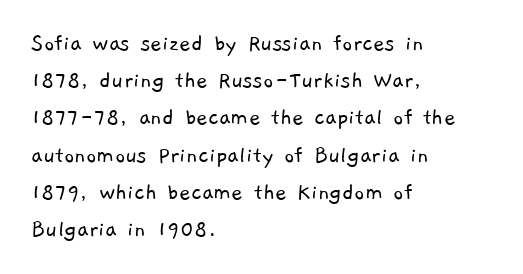
Lines of text with bare space underneath. Reading down the column, the eye jumps a familiar distance to each next line. Weight: not bold — regular or lighter. You could call the tracking neutral — neither tight nor loose. This sample is left-justified, so line endings fall wherever the words run out.
